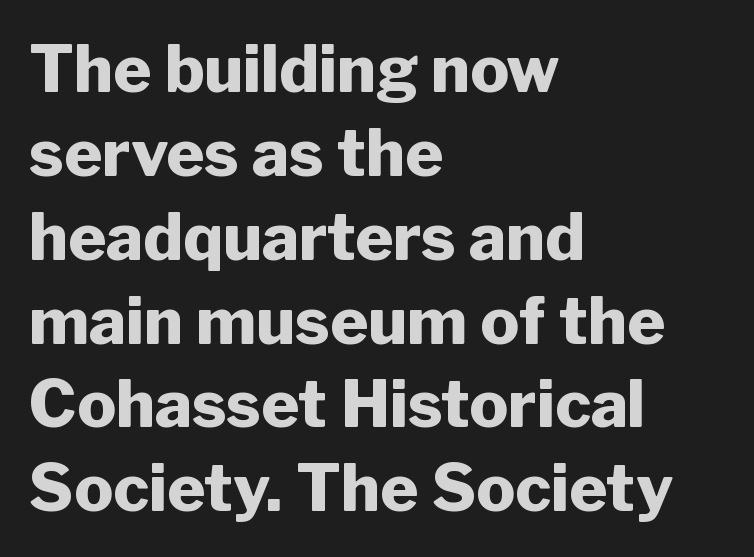
Q: Is the text bold? A: Yes.
Q: Is the text italic (slanted)? A: No, it is upright.
Q: Is the typeface a serif or a sans-serif typeface? A: Sans-serif.
Q: Is the text underlined? A: No.
Q: How is the paragraph aligned? A: Left-aligned.
Q: Is the spacing between letters normal or unusually wide? A: Normal.
Q: Is the spacing between lines tight, normal or loose? A: Normal.
Q: Width (condensed, normal, or wide)? A: Normal.
Q: Stroke contrast? A: Low.
Q: x-height? A: Medium.
Q: Monospaced? A: No.
